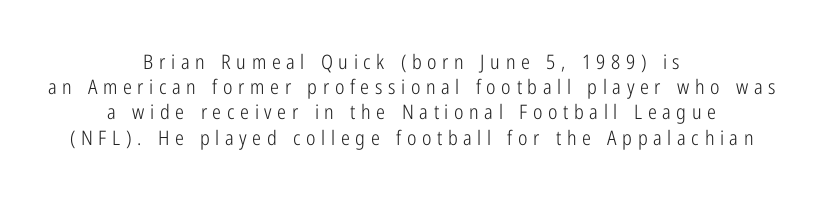
Q: Is the text bold? A: No.
Q: Is the text italic (slanted)? A: No, it is upright.
Q: Is the text underlined? A: No.
Q: How is the paragraph aligned? A: Centered.
Q: Is the spacing between letters normal or unusually wide? A: Unusually wide.
Q: Is the spacing between lines tight, normal or loose? A: Normal.
